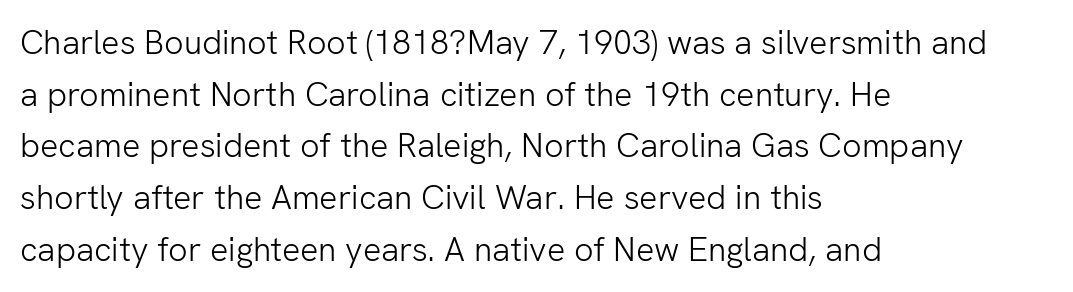
The letters sit at their default tracking, neither squeezed nor spread. The letters carry no serifs — their stems end cleanly without finishing strokes. These lines are rendered in a variable-pitch font. Compared with typical paragraphs, the rows here are spaced about the same.
